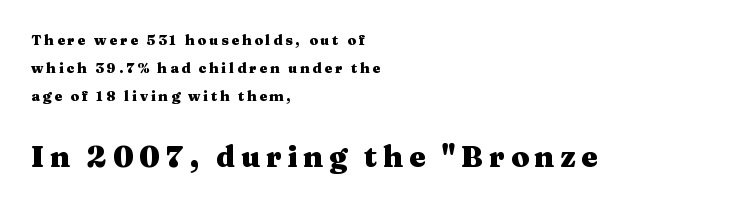
A student would notice the bottom passage is typeset larger than what precedes it. The lines are quadded left. Horizontal bands of white between lines are thick stripes. A serif font was chosen for this passage.
